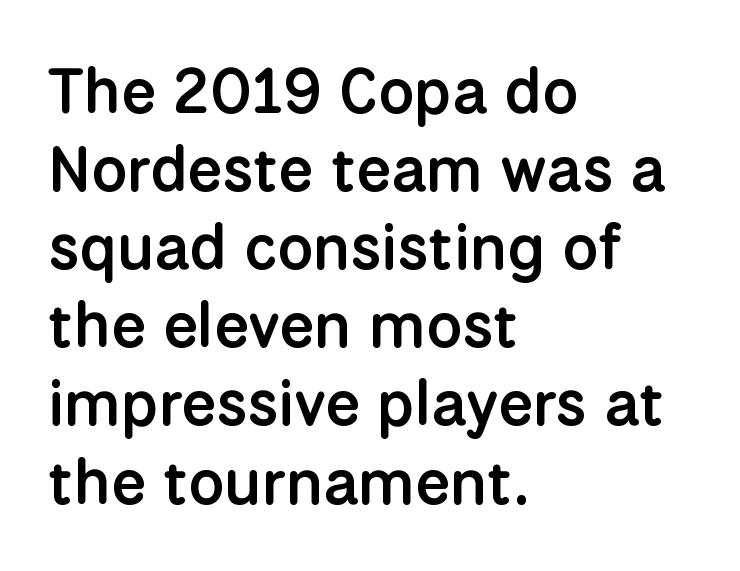
Q: Is the text bold? A: Semi-bold.
Q: Is the text italic (slanted)? A: No, it is upright.
Q: Is the typeface a serif or a sans-serif typeface? A: Sans-serif.
Q: Is the text underlined? A: No.
Q: How is the paragraph aligned? A: Left-aligned.
Q: Is the spacing between letters normal or unusually wide? A: Normal.
Q: Width (condensed, normal, or wide)? A: Normal.
Q: Stroke contrast? A: Low.
Q: x-height? A: Medium.
Q: Monospaced? A: No.
